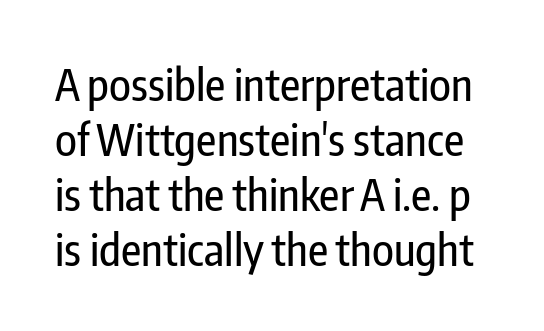
Posture: upright roman. Students, observe: this is what conventionally led text looks like. Clear beneath every line of the passage. A typesetter would label this face a sans. Proportional: the letters do not fall into vertical columns. Each word holds together tightly as a unit, with standard inter-letter gaps.
